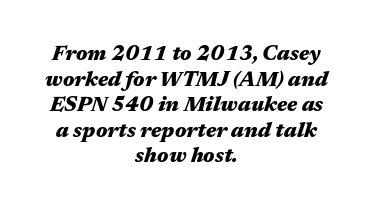
The image shows 21 px bold type, italic (leaning right); set centered, line spacing 1.22x, normal letter spacing, not underlined.
